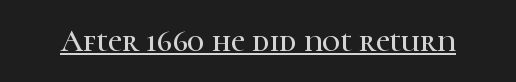
The image shows 31 px serif type, upright; set normal letter spacing, underlined; high stroke contrast and a medium x-height.
